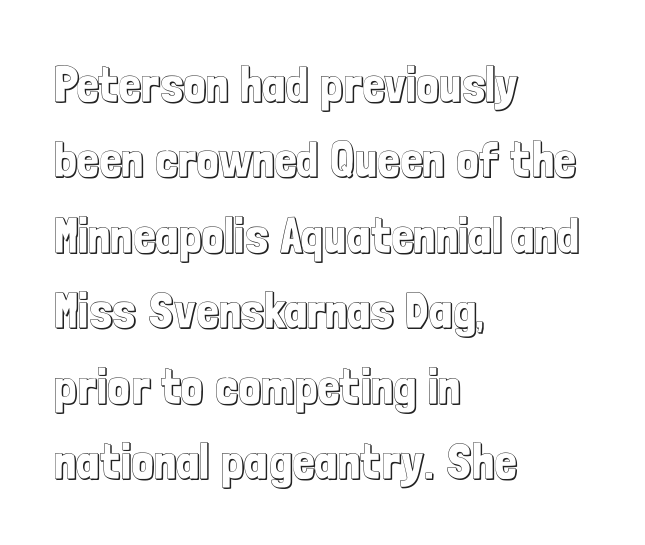
Here the glyphs are tracked normally, forming tight word shapes. Nope, not italic — everything's standing straight. Evenly set lines give the paragraph a standard silhouette. The face used here is proportionally spaced, like ordinary book or web type. The rendering anchors every line to the left-hand side.
